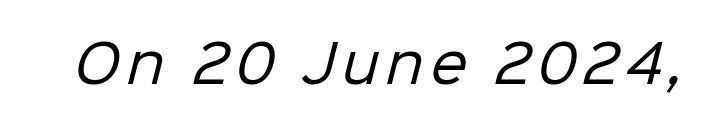
Character widths vary here, with narrow letters taking less room than wide ones. The letters carry no serifs — their stems end cleanly without finishing strokes. Bold? No — there's no thickening of the strokes. The strip under each line holds only bare page.
